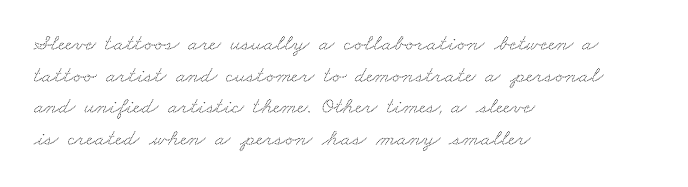
Q: Is the text underlined? A: No.
Q: How is the paragraph aligned? A: Left-aligned.
Q: Is the spacing between letters normal or unusually wide? A: Normal.
Q: Is the spacing between lines tight, normal or loose? A: Normal.
